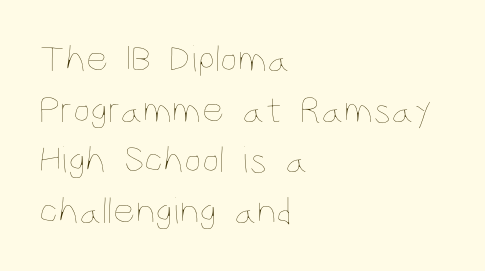
The image shows 39 px thin, condensed type, upright; set left-aligned, normal line spacing (1.3x), normal letter spacing, not underlined; low stroke contrast and a large x-height.
